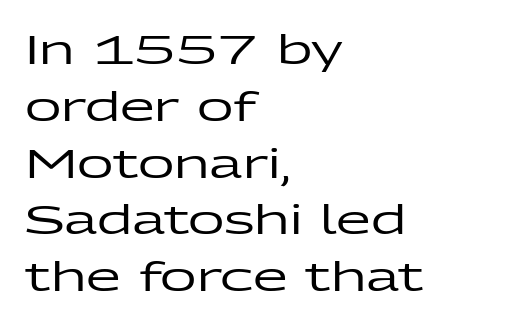
Q: Is the text italic (slanted)? A: No, it is upright.
Q: Is the typeface a serif or a sans-serif typeface? A: Sans-serif.
Q: Is the text underlined? A: No.
Q: How is the paragraph aligned? A: Left-aligned.
Q: Is the spacing between letters normal or unusually wide? A: Normal.
Q: Is the spacing between lines tight, normal or loose? A: Normal.
Q: Width (condensed, normal, or wide)? A: Wide.
Q: Stroke contrast? A: Low.
Q: x-height? A: Medium.
Q: Monospaced? A: No.
